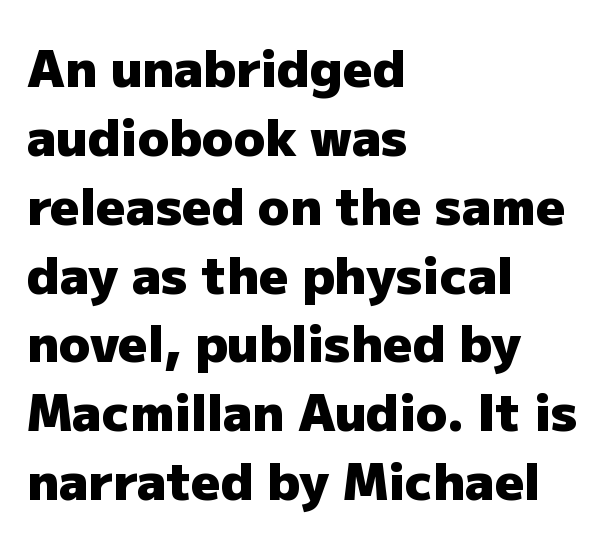
Q: Is the text bold? A: Yes.
Q: Is the text italic (slanted)? A: No, it is upright.
Q: Is the typeface a serif or a sans-serif typeface? A: Sans-serif.
Q: Is the text underlined? A: No.
Q: How is the paragraph aligned? A: Left-aligned.
Q: Is the spacing between letters normal or unusually wide? A: Normal.
Q: Is the spacing between lines tight, normal or loose? A: Normal.
Q: Width (condensed, normal, or wide)? A: Normal.
Q: Stroke contrast? A: Low.
Q: x-height? A: Medium.
Q: Monospaced? A: No.
